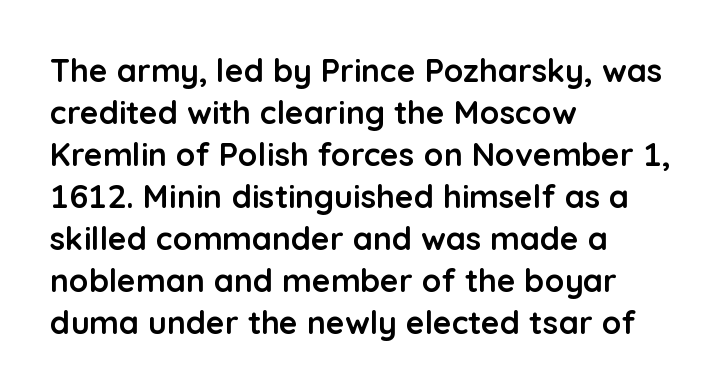
{"serif": "no", "italic": "no", "bold": "yes", "weight": "semibold", "width": "normal", "stroke_contrast": "low", "x_height": "medium", "monospaced": "no", "underline": "no", "align": "left", "line_spacing": "normal", "line_spacing_ratio": 1.31, "letter_spacing": "normal", "letter_spacing_em": 0.0, "glyph_px": 32}
